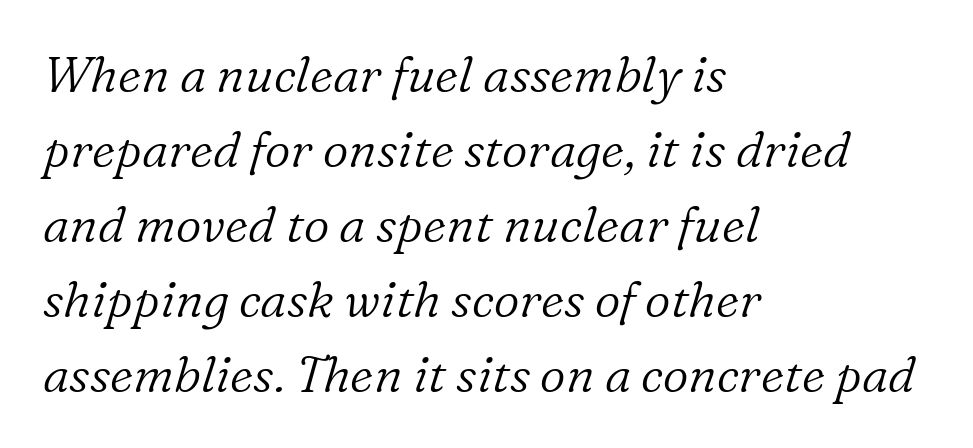
The image shows 50 px light serif type, italic (leaning right); set left-aligned, normal line spacing (1.5x), normal letter spacing, not underlined; low stroke contrast and a medium x-height.
